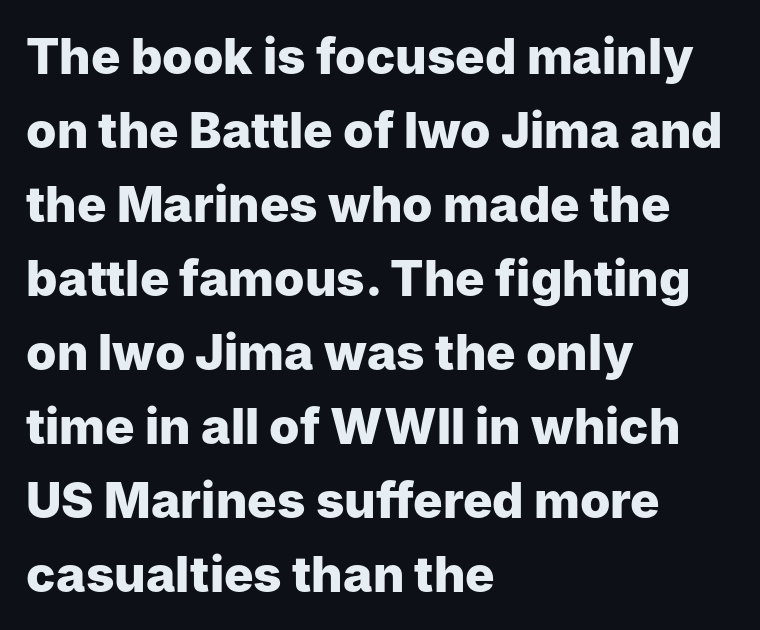
{"serif": "no", "italic": "no", "bold": "yes", "weight": "heavy", "width": "normal", "stroke_contrast": "low", "x_height": "medium", "monospaced": "no", "underline": "no", "align": "left", "line_spacing": "normal", "line_spacing_ratio": 1.51, "letter_spacing": "normal", "letter_spacing_em": 0.0, "glyph_px": 49}
